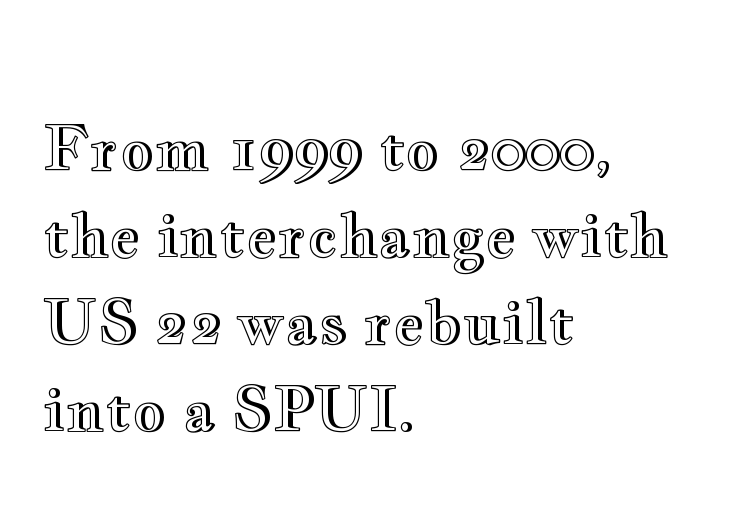
Q: Is the text italic (slanted)? A: No, it is upright.
Q: Is the text underlined? A: No.
Q: How is the paragraph aligned? A: Left-aligned.
Q: Is the spacing between letters normal or unusually wide? A: Normal.
Q: Is the spacing between lines tight, normal or loose? A: Normal.
Q: Width (condensed, normal, or wide)? A: Wide.
Q: x-height? A: Small.
Q: Monospaced? A: No.
